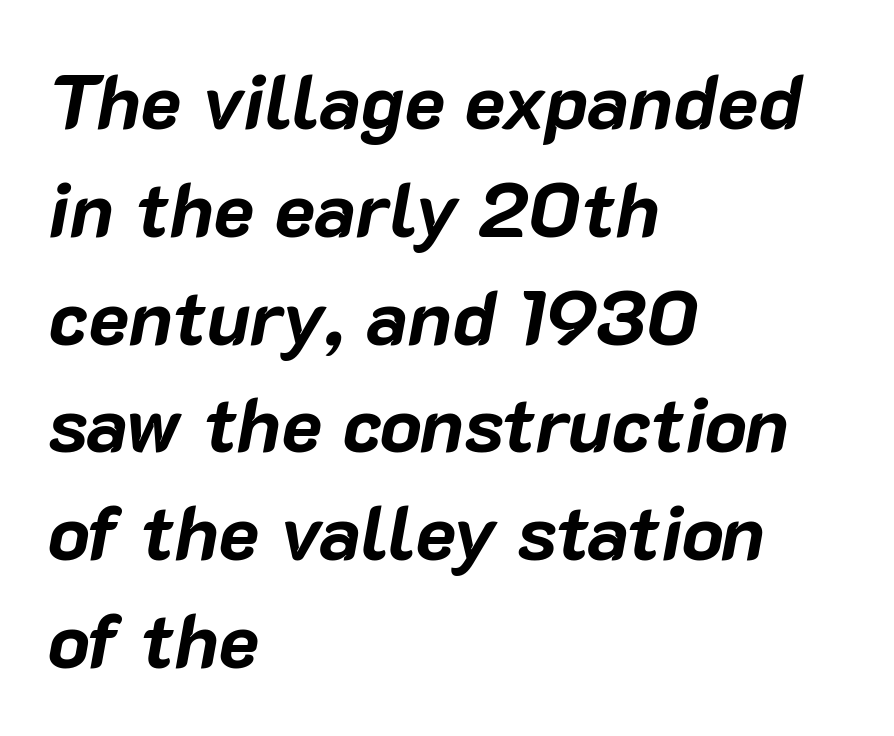
Words appear dense and cohesive because spacing is normal. The whole block is typeset with a tilt. Honestly, the row spacing looks completely unremarkable. The characters look thick and weighty, a clear bold. Clear beneath every line of the passage.
